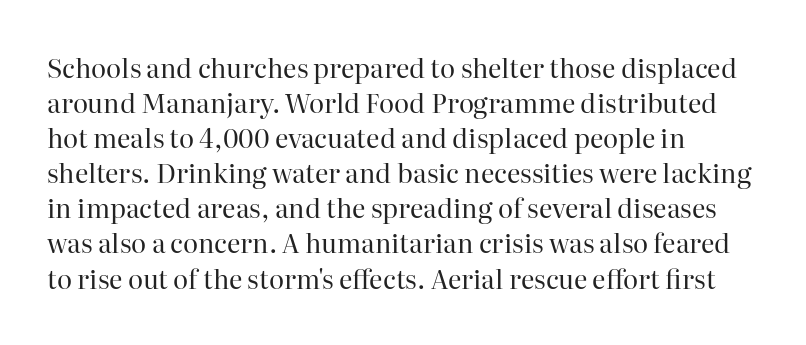
The image shows 26 px text type, upright; set left-aligned, normal line spacing (1.35x), normal letter spacing, not underlined.
